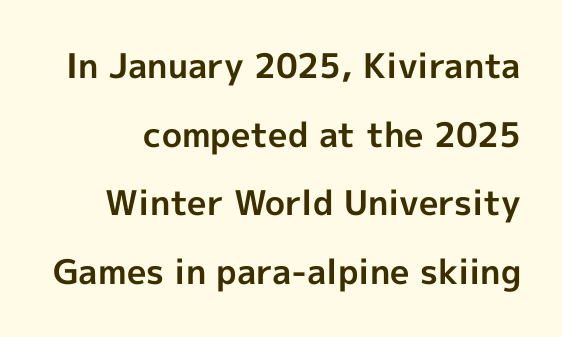
Nope, no serifs anywhere on these letters. Weight: bold. Here the designer chose a conventional face with non-uniform glyph widths. Tall strokes in this sample are plumb rather than angled.
